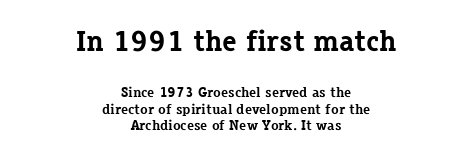
{"serif": "yes", "italic": "no", "bold": "yes", "weight": "bold", "width": "normal", "stroke_contrast": "low", "x_height": "medium", "monospaced": "no", "underline": "no", "align": "center", "line_spacing_ratio": 1.18, "letter_spacing": "normal", "letter_spacing_em": 0.0, "larger_block": "first", "size_ratio": 2.07, "glyph_px": 29}
